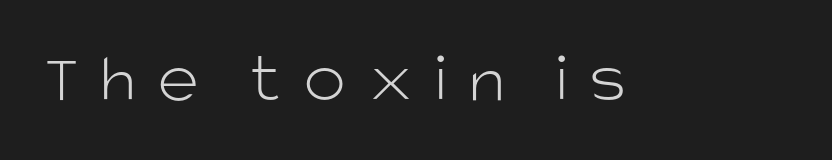
{"serif": "no", "italic": "no", "bold": "no", "weight": "light", "width": "normal", "stroke_contrast": "low", "x_height": "large", "monospaced": "no", "underline": "no", "letter_spacing": "wide", "letter_spacing_em": 0.3, "glyph_px": 71}
